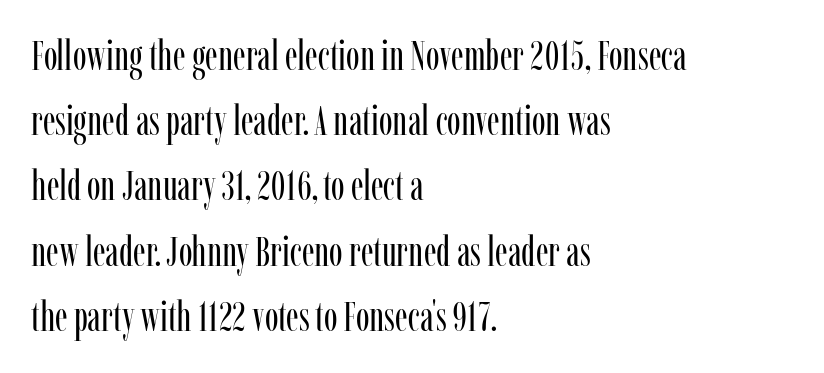
{"serif": "yes", "italic": "no", "bold": "no", "weight": "regular", "width": "condensed", "stroke_contrast": "low", "x_height": "medium", "monospaced": "no", "underline": "no", "align": "left", "line_spacing": "normal", "line_spacing_ratio": 1.59, "letter_spacing": "normal", "letter_spacing_em": 0.0, "glyph_px": 41}
